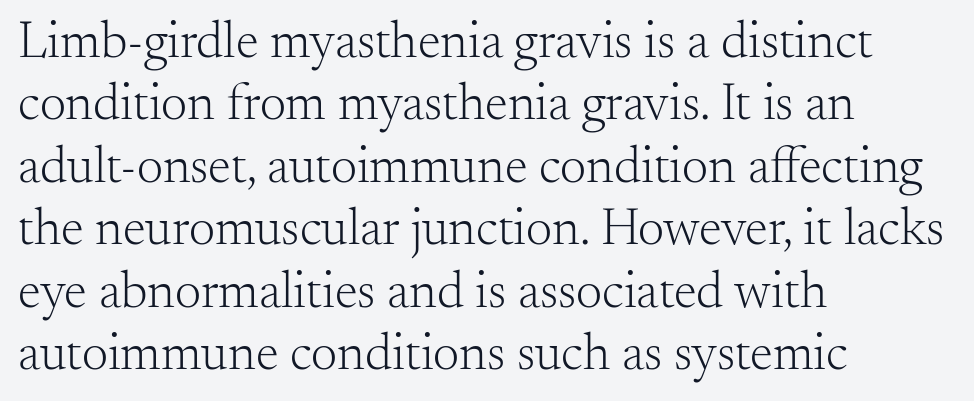
Q: Is the text bold? A: No.
Q: Is the text italic (slanted)? A: No, it is upright.
Q: Is the typeface a serif or a sans-serif typeface? A: Serif.
Q: Is the text underlined? A: No.
Q: How is the paragraph aligned? A: Left-aligned.
Q: Is the spacing between letters normal or unusually wide? A: Normal.
Q: Width (condensed, normal, or wide)? A: Normal.
Q: Stroke contrast? A: Medium.
Q: x-height? A: Small.
Q: Monospaced? A: No.
